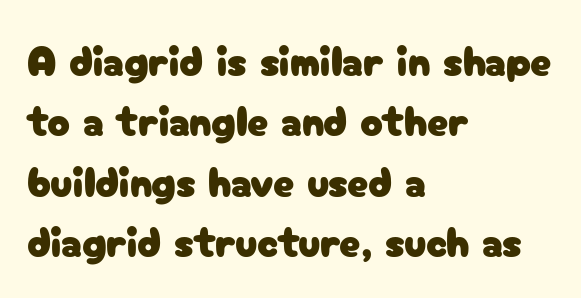
Q: Is the text italic (slanted)? A: No, it is upright.
Q: Is the typeface a serif or a sans-serif typeface? A: Sans-serif.
Q: Is the text underlined? A: No.
Q: How is the paragraph aligned? A: Left-aligned.
Q: Is the spacing between letters normal or unusually wide? A: Normal.
Q: Is the spacing between lines tight, normal or loose? A: Normal.
Q: Width (condensed, normal, or wide)? A: Normal.
Q: Stroke contrast? A: Low.
Q: x-height? A: Medium.
Q: Monospaced? A: No.
